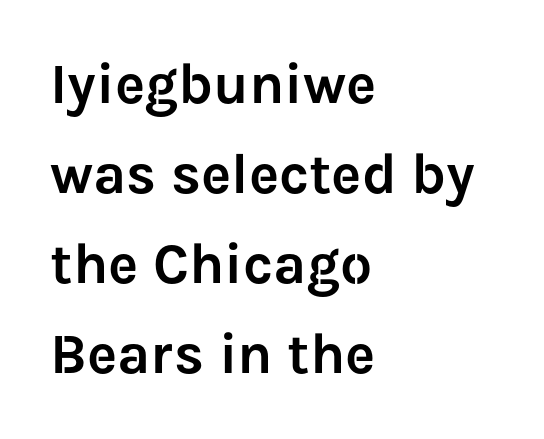
Q: Is the text italic (slanted)? A: No, it is upright.
Q: Is the typeface a serif or a sans-serif typeface? A: Sans-serif.
Q: Is the text underlined? A: No.
Q: How is the paragraph aligned? A: Left-aligned.
Q: Is the spacing between letters normal or unusually wide? A: Normal.
Q: Is the spacing between lines tight, normal or loose? A: Normal.
Q: Width (condensed, normal, or wide)? A: Normal.
Q: Stroke contrast? A: Low.
Q: x-height? A: Medium.
Q: Monospaced? A: No.
